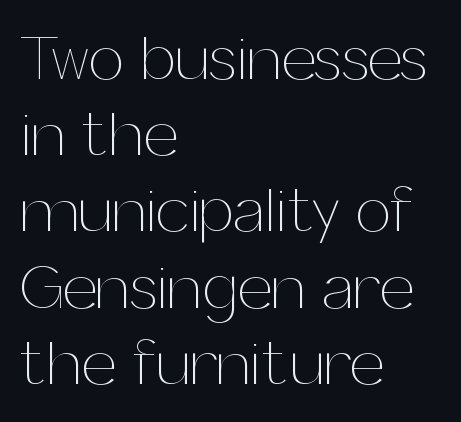
The image shows 63 px thin type, upright; set left-aligned, line spacing 1.21x, normal letter spacing, not underlined; medium stroke contrast and a medium x-height.
